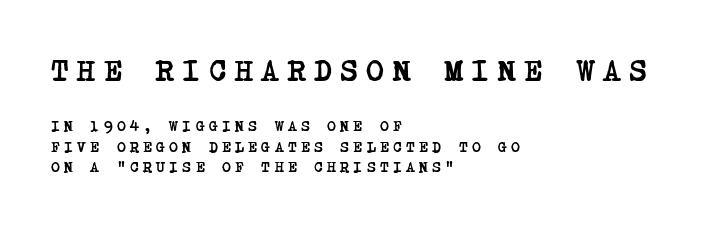
A bare baseline throughout the passage. Caption: upper text group enlarged, lower text group reduced. The face used here is seriffed, in the tradition of book romans. Spacing between characters has been opened up far beyond the box default.
